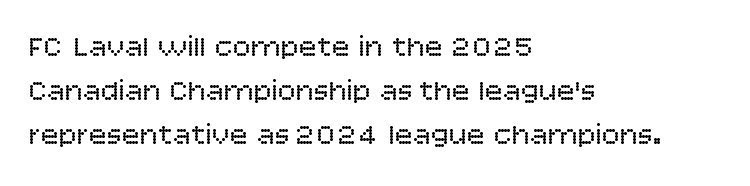
Q: Is the text bold? A: No.
Q: Is the text italic (slanted)? A: No, it is upright.
Q: Is the typeface a serif or a sans-serif typeface? A: Sans-serif.
Q: Is the text underlined? A: No.
Q: How is the paragraph aligned? A: Left-aligned.
Q: Is the spacing between letters normal or unusually wide? A: Normal.
Q: Is the spacing between lines tight, normal or loose? A: Normal.
Q: Width (condensed, normal, or wide)? A: Normal.
Q: Stroke contrast? A: Low.
Q: x-height? A: Large.
Q: Monospaced? A: No.
